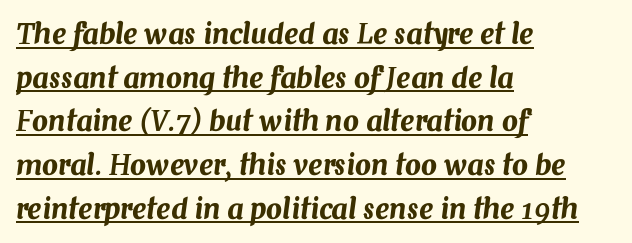
The image shows 28 px text type, italic (leaning right); set left-aligned, normal line spacing (1.56x), normal letter spacing, underlined; medium stroke contrast and a medium x-height.
